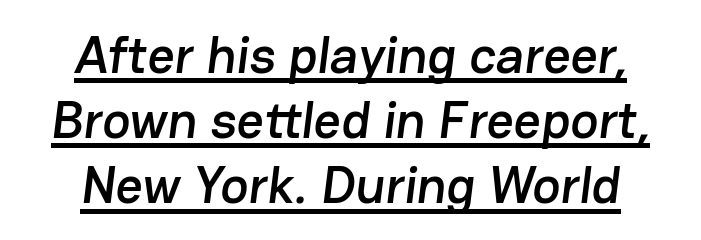
{"serif": "no", "width": "normal", "stroke_contrast": "low", "x_height": "medium", "monospaced": "no", "underline": "yes", "align": "center", "line_spacing_ratio": 1.23, "letter_spacing": "normal", "letter_spacing_em": 0.0, "glyph_px": 53}
